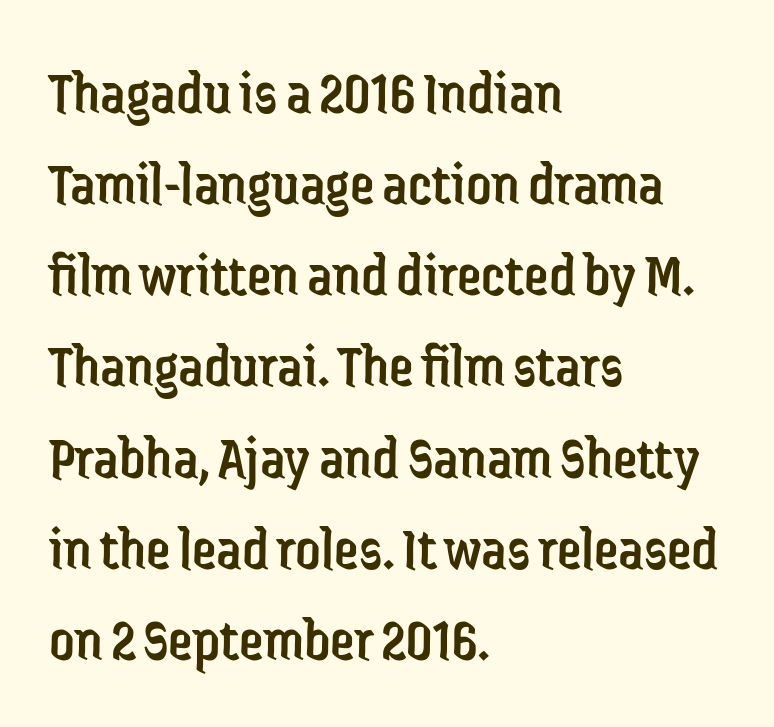
{"serif": "no", "italic": "no", "bold": "no", "weight": "regular", "width": "condensed", "stroke_contrast": "low", "x_height": "medium", "monospaced": "no", "underline": "no", "align": "left", "line_spacing": "normal", "line_spacing_ratio": 1.47, "letter_spacing": "normal", "letter_spacing_em": 0.0, "glyph_px": 62}
